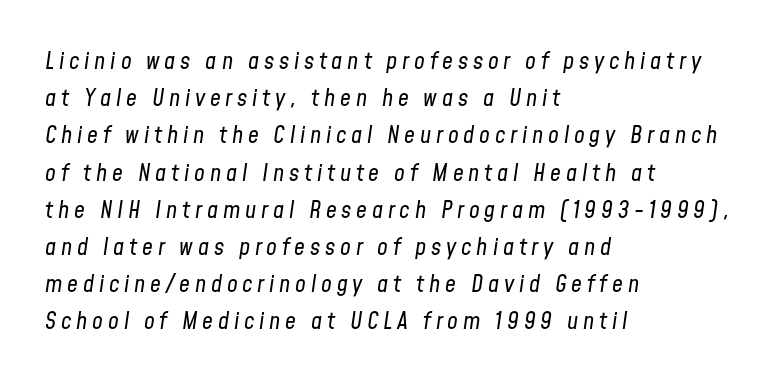
Underline: absent. This rendering uses left alignment, leaving the right contour irregular. This reads as an unemphasized weight, regular at the heaviest. There's an unmistakable incline to the writing here. Rows of type keep a routine distance in the vertical direction. Characters follow at a spacing far wider than the type designer built in.
